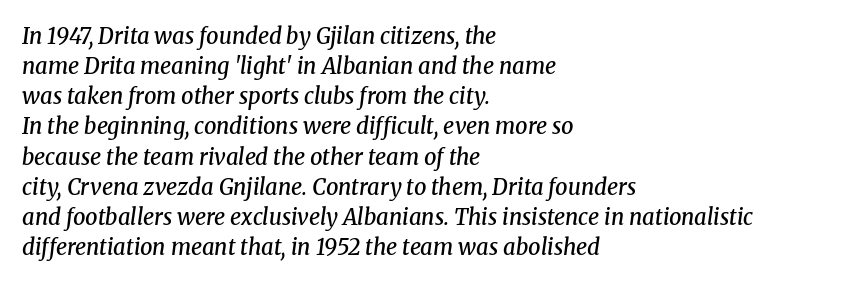
Regular leading. Posture: slanted. The words here are not underlined. Its strokes are somewhat broadened, the hallmark of semibold type. Words appear dense and cohesive because spacing is normal.
